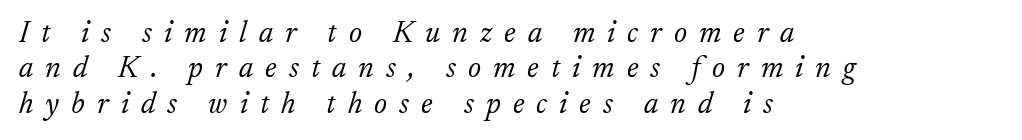
{"serif": "yes", "italic": "yes", "lean": "right", "slant_degrees": 17, "bold": "no", "weight": "light", "width": "normal", "stroke_contrast": "low", "x_height": "small", "monospaced": "no", "underline": "no", "align": "left", "line_spacing_ratio": 1.18, "letter_spacing": "wide", "letter_spacing_em": 0.4, "glyph_px": 30}
